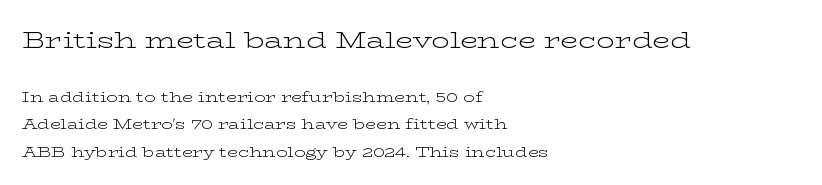
{"italic": "no", "bold": "no", "underline": "no", "align": "left", "line_spacing": "loose", "line_spacing_ratio": 1.97, "letter_spacing": "normal", "letter_spacing_em": 0.0, "larger_block": "first", "size_ratio": 1.64, "glyph_px": 23}
